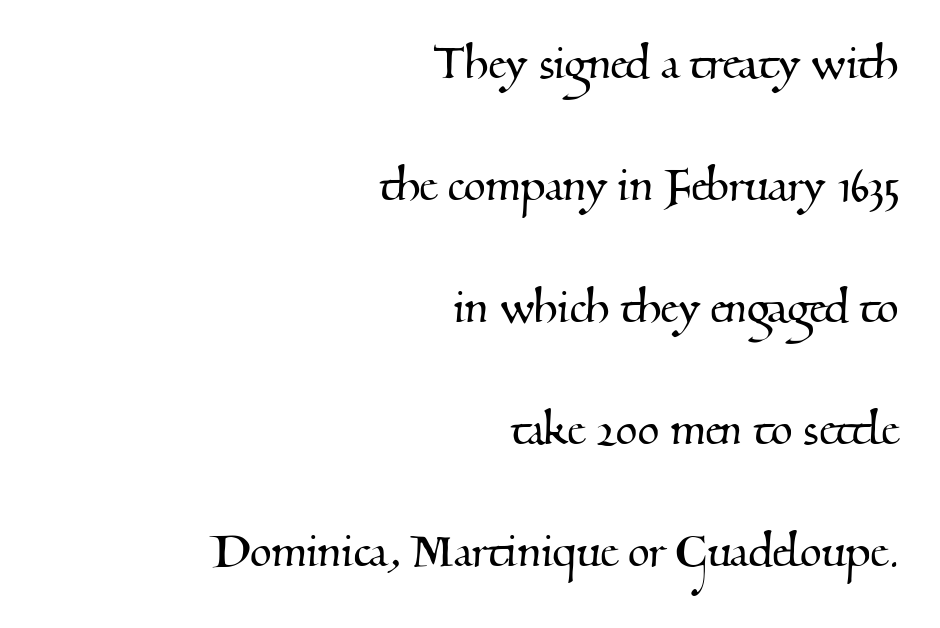
The space directly below the letters is spotless. Varying glyph widths throughout — classic text-font behaviour. Is there much room between lines? Yes — plenty of vertical air separates them. One-word summary of the alignment: right.
